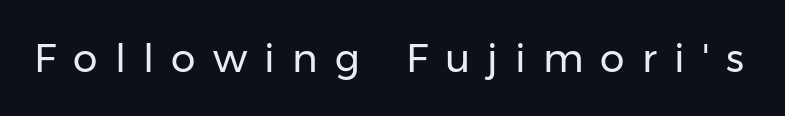
Q: Is the text bold? A: No.
Q: Is the text italic (slanted)? A: No, it is upright.
Q: Is the typeface a serif or a sans-serif typeface? A: Sans-serif.
Q: Is the text underlined? A: No.
Q: Is the spacing between letters normal or unusually wide? A: Unusually wide.
Q: Width (condensed, normal, or wide)? A: Normal.
Q: Stroke contrast? A: Low.
Q: x-height? A: Medium.
Q: Monospaced? A: No.
